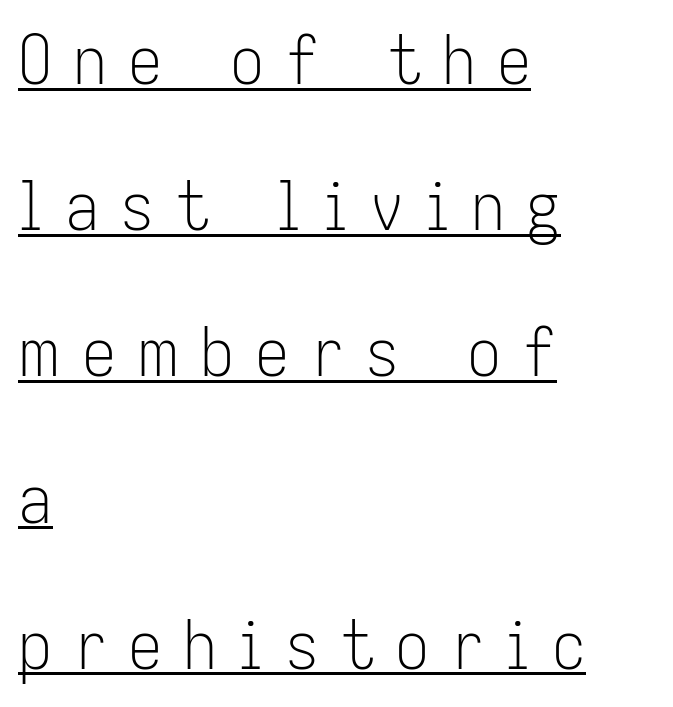
{"serif": "no", "italic": "no", "bold": "no", "weight": "light", "width": "condensed", "stroke_contrast": "low", "x_height": "medium", "monospaced": "no", "underline": "yes", "align": "left", "line_spacing": "loose", "line_spacing_ratio": 2.15, "letter_spacing": "wide", "letter_spacing_em": 0.31, "glyph_px": 68}
